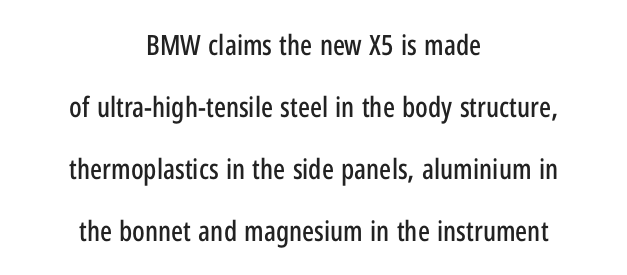
The image shows 28 px condensed sans-serif type, upright; set centered, loose line spacing (2.21x), normal letter spacing, not underlined; low stroke contrast and a medium x-height.
